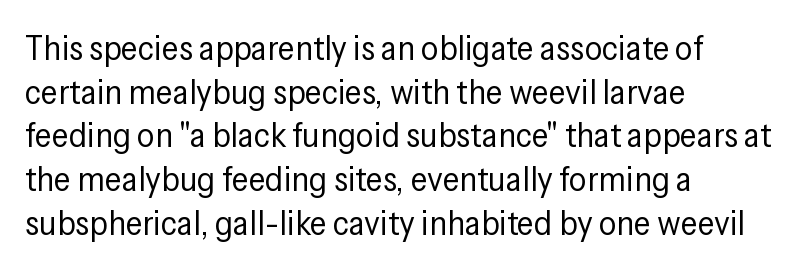
Q: Is the text bold? A: No.
Q: Is the text italic (slanted)? A: No, it is upright.
Q: Is the typeface a serif or a sans-serif typeface? A: Sans-serif.
Q: Is the text underlined? A: No.
Q: How is the paragraph aligned? A: Left-aligned.
Q: Is the spacing between letters normal or unusually wide? A: Normal.
Q: Is the spacing between lines tight, normal or loose? A: Normal.
Q: Width (condensed, normal, or wide)? A: Condensed.
Q: Stroke contrast? A: Low.
Q: x-height? A: Medium.
Q: Monospaced? A: No.
